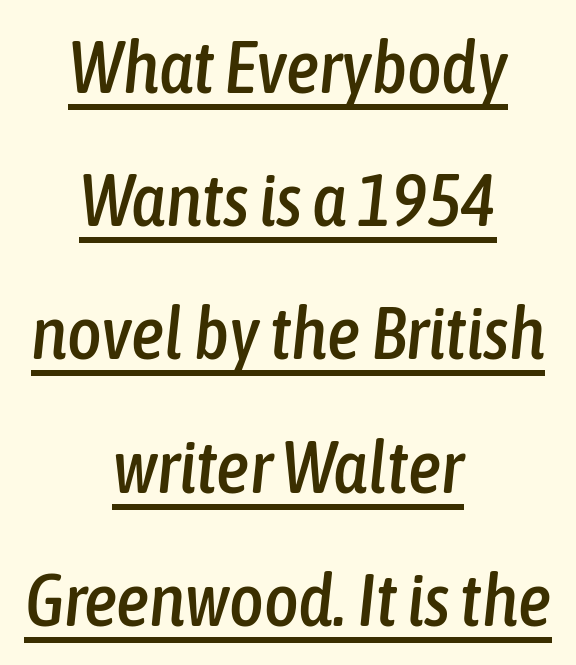
The image shows 74 px condensed type, italic (leaning right); set centered, line spacing 1.8x, normal letter spacing, underlined; low stroke contrast and a medium x-height.
